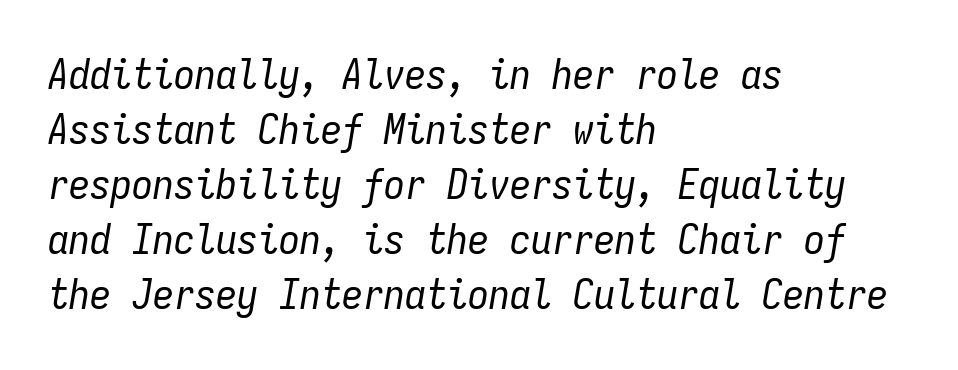
Q: Is the text bold? A: No.
Q: Is the text italic (slanted)? A: Yes, it leans right by about 9 degrees.
Q: Is the text underlined? A: No.
Q: How is the paragraph aligned? A: Left-aligned.
Q: Is the spacing between letters normal or unusually wide? A: Normal.
Q: Is the spacing between lines tight, normal or loose? A: Normal.
Q: Width (condensed, normal, or wide)? A: Condensed.
Q: Stroke contrast? A: Low.
Q: x-height? A: Medium.
Q: Monospaced? A: Yes.
